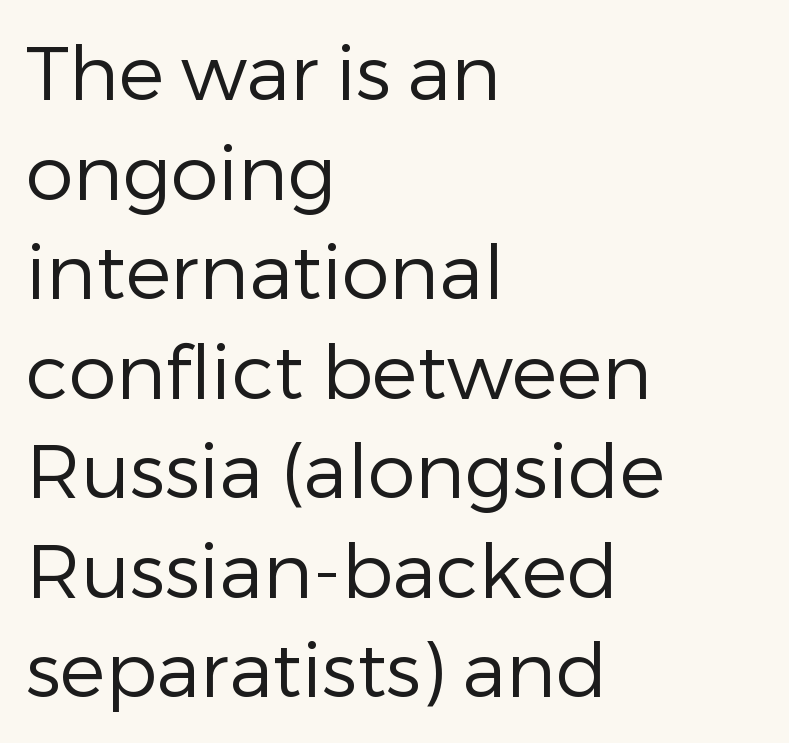
Varying glyph widths throughout — classic text-font behaviour. The letterforms sit at book weight or below. Vertical spacing — default. Line starts are locked; line ends wander. The gaps between neighbouring characters are ordinary and unremarkable.
